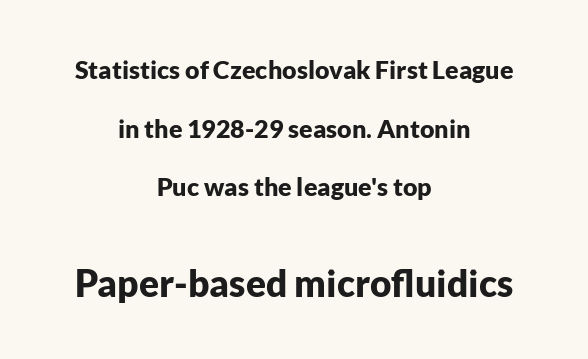
Q: Is the text bold? A: Yes.
Q: Is the text italic (slanted)? A: No, it is upright.
Q: Is the typeface a serif or a sans-serif typeface? A: Sans-serif.
Q: Is the text underlined? A: No.
Q: How is the paragraph aligned? A: Centered.
Q: Is the spacing between letters normal or unusually wide? A: Normal.
Q: Is the spacing between lines tight, normal or loose? A: Loose.
Q: Which block of text is set in a larger size, the first (top) or the second (bottom)? A: The second (bottom) one.
Q: Width (condensed, normal, or wide)? A: Normal.
Q: Stroke contrast? A: Low.
Q: x-height? A: Medium.
Q: Monospaced? A: No.
